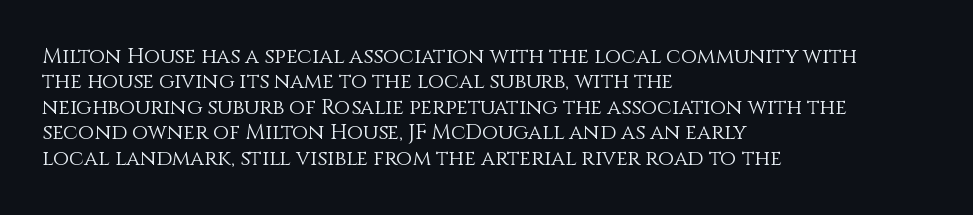
A bare baseline throughout the passage. Line beginnings align vertically; line endings do not. This sample uses plain, unmodified letter spacing. Posture: straight, roman, zero tilt. Is this a heavy cut? Hardly; it is regular or lighter.
